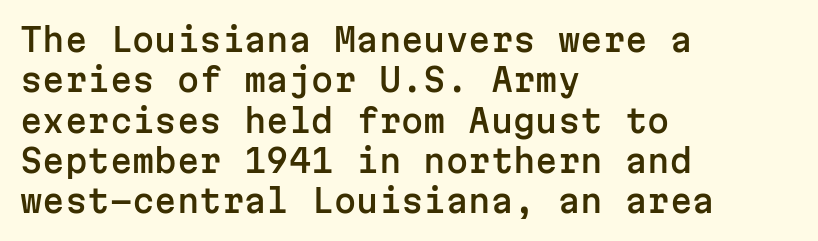
Q: Is the text italic (slanted)? A: No, it is upright.
Q: Is the typeface a serif or a sans-serif typeface? A: Sans-serif.
Q: Is the text underlined? A: No.
Q: How is the paragraph aligned? A: Left-aligned.
Q: Is the spacing between letters normal or unusually wide? A: Normal.
Q: Is the spacing between lines tight, normal or loose? A: Normal.
Q: Width (condensed, normal, or wide)? A: Normal.
Q: Stroke contrast? A: Low.
Q: x-height? A: Medium.
Q: Monospaced? A: Yes.
